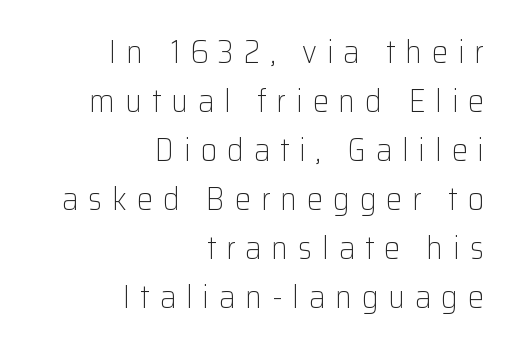
The image shows 32 px light sans-serif type, upright; set right-aligned, normal line spacing (1.53x), unusually wide letter spacing (+0.31 em), not underlined; low stroke contrast and a medium x-height.
